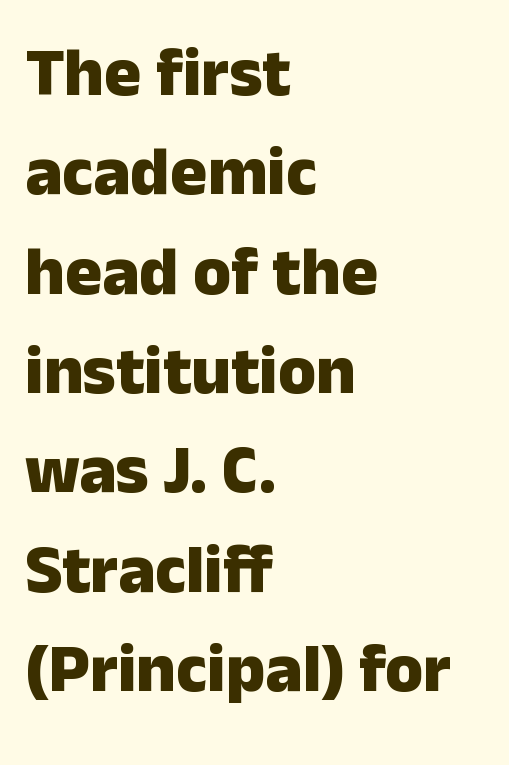
Glyph-to-glyph distance matches everyday printed text. You can tell it's not italic because the verticals are truly vertical. Nothing sits at the stroke ends, so this counts as sans-serif. A normal amount of white space separates one row of letters from the next. Proportional: the letters do not fall into vertical columns. Each glyph is drawn with heavy, bold strokes.
